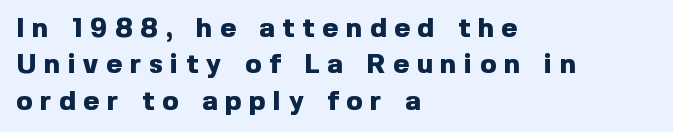
Q: Is the text bold? A: Yes.
Q: Is the text italic (slanted)? A: No, it is upright.
Q: Is the text underlined? A: No.
Q: How is the paragraph aligned? A: Left-aligned.
Q: Is the spacing between letters normal or unusually wide? A: Unusually wide.
Q: Is the spacing between lines tight, normal or loose? A: Normal.
